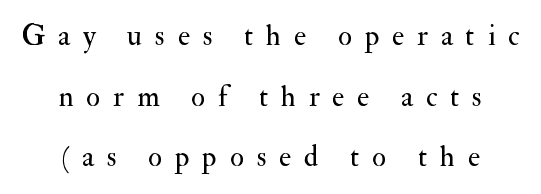
Q: Is the text bold? A: No.
Q: Is the text italic (slanted)? A: No, it is upright.
Q: Is the typeface a serif or a sans-serif typeface? A: Serif.
Q: Is the text underlined? A: No.
Q: How is the paragraph aligned? A: Centered.
Q: Is the spacing between letters normal or unusually wide? A: Unusually wide.
Q: Is the spacing between lines tight, normal or loose? A: Loose.
Q: Width (condensed, normal, or wide)? A: Normal.
Q: Stroke contrast? A: Medium.
Q: x-height? A: Small.
Q: Monospaced? A: No.
